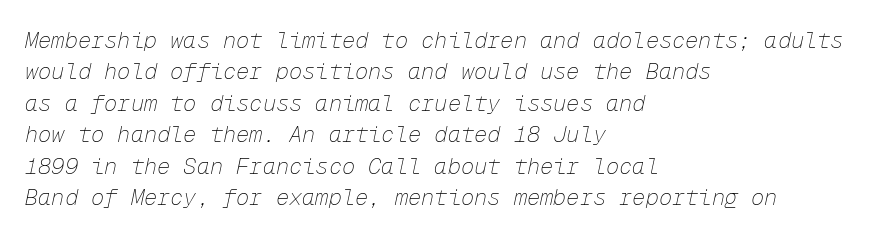
Tracking value appears to be zero — textbook default spacing. Alignment: flush left. The cut favours lightness, reaching ordinary text weight at its darkest. The area under the type is left untouched. The whole block is typeset with a tilt.
